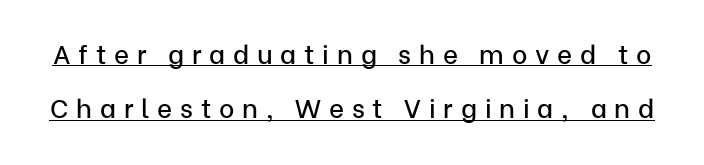
Upright lettering throughout. This rendering features underlined lettering. Compared with typical paragraphs, the rows here are farther apart. What stands out about the letter spacing? Its width — letters are far apart.
